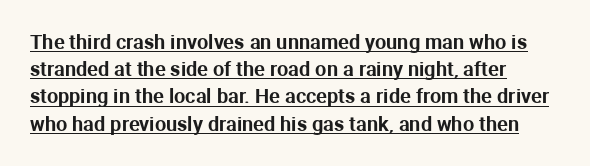
Q: Is the text italic (slanted)? A: No, it is upright.
Q: Is the text underlined? A: Yes.
Q: How is the paragraph aligned? A: Left-aligned.
Q: Is the spacing between letters normal or unusually wide? A: Normal.
Q: Is the spacing between lines tight, normal or loose? A: Normal.
